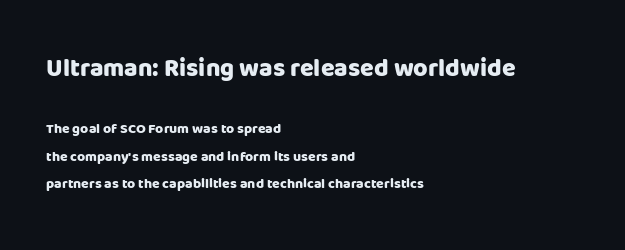
The image shows 25 px bold type, upright; set left-aligned, loose line spacing (1.99x), normal letter spacing, not underlined; the first (top) block is 1.79x larger.
